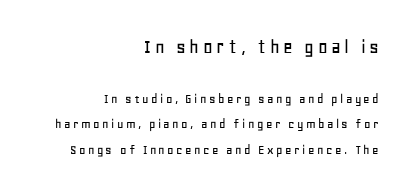
Which of the two is more prominent by size? The first, at the top. Line endings align vertically; line beginnings do not. Glance below the letters and you will spot only blank space. The letters stand straight up with perfectly vertical stems.
